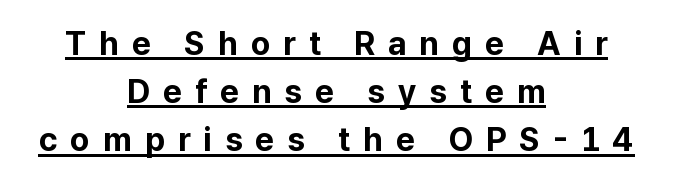
{"serif": "no", "italic": "no", "bold": "yes", "weight": "bold", "width": "normal", "stroke_contrast": "low", "x_height": "medium", "monospaced": "no", "underline": "yes", "align": "center", "line_spacing": "normal", "line_spacing_ratio": 1.46, "letter_spacing": "wide", "letter_spacing_em": 0.39, "glyph_px": 33}
